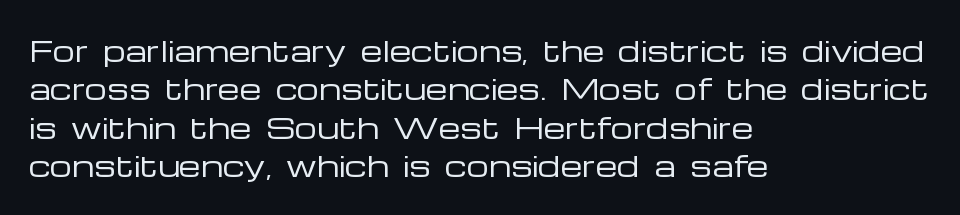
Q: Is the text bold? A: No.
Q: Is the text italic (slanted)? A: No, it is upright.
Q: Is the typeface a serif or a sans-serif typeface? A: Sans-serif.
Q: Is the text underlined? A: No.
Q: How is the paragraph aligned? A: Left-aligned.
Q: Is the spacing between letters normal or unusually wide? A: Normal.
Q: Is the spacing between lines tight, normal or loose? A: Normal.
Q: Width (condensed, normal, or wide)? A: Wide.
Q: Stroke contrast? A: Low.
Q: x-height? A: Medium.
Q: Monospaced? A: No.
